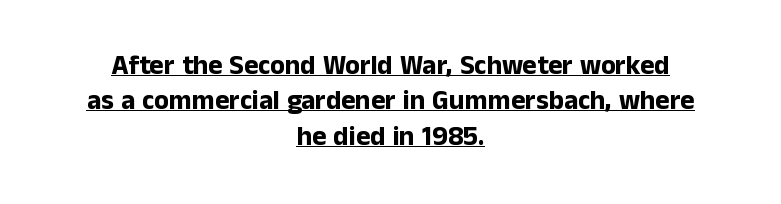
Pretty heavy lettering here — definitely bold. Rows of type keep a routine distance in the vertical direction. These characters rest on top of a visible drawn line. Layout note: lines centered. Words appear dense and cohesive because spacing is normal.
